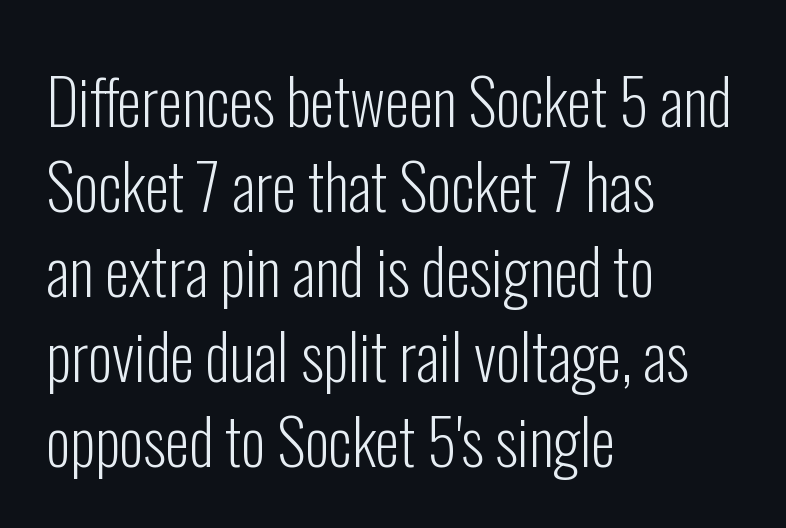
This sample has the flowing, uneven cadence of proportional lettering. The typeface chosen for these lines omits serifs. All the whitespace from short lines collects on the right. Caption: standard tracking, unaltered. Interline gaps are of average width in this sample. Heft: none added — not bold.
